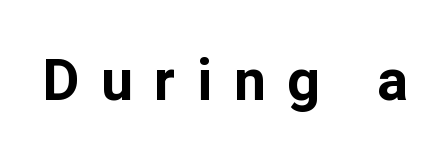
The image shows 57 px bold sans-serif type, upright; set unusually wide letter spacing (+0.38 em), not underlined; low stroke contrast and a medium x-height.
